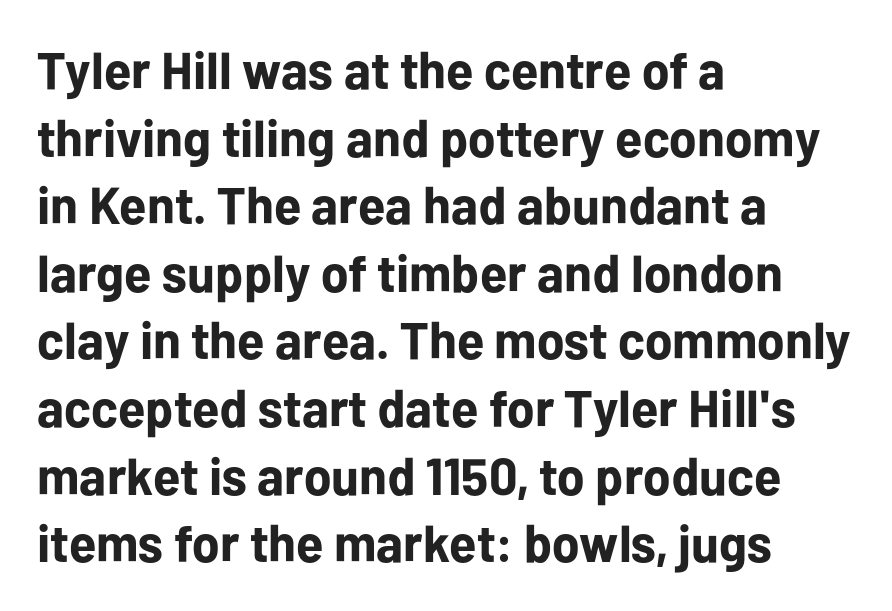
{"serif": "no", "italic": "no", "bold": "yes", "weight": "bold", "width": "normal", "stroke_contrast": "low", "x_height": "medium", "monospaced": "no", "underline": "no", "align": "left", "line_spacing": "normal", "line_spacing_ratio": 1.3, "letter_spacing": "normal", "letter_spacing_em": 0.0, "glyph_px": 52}
